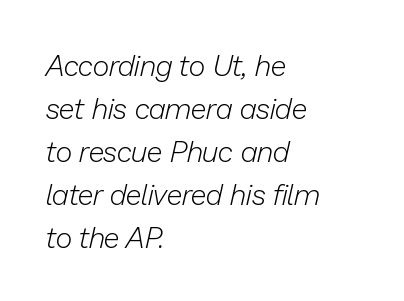
The image shows 29 px light type, italic (leaning right); set left-aligned, normal line spacing (1.48x), normal letter spacing, not underlined; low stroke contrast and a medium x-height.
